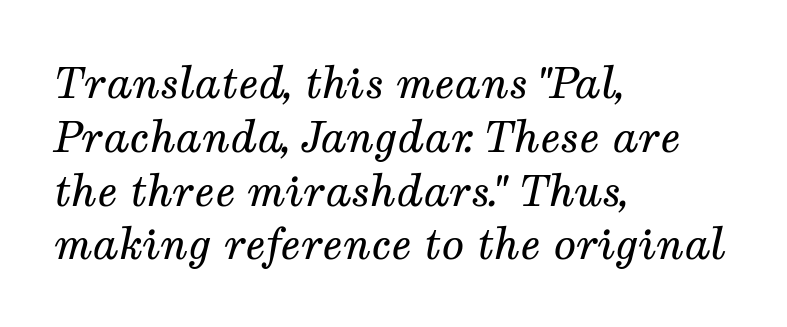
{"serif": "yes", "italic": "yes", "lean": "right", "slant_degrees": 12, "bold": "no", "weight": "regular", "width": "normal", "stroke_contrast": "medium", "x_height": "medium", "monospaced": "no", "underline": "no", "align": "left", "line_spacing": "normal", "line_spacing_ratio": 1.28, "letter_spacing": "normal", "letter_spacing_em": 0.0, "glyph_px": 42}
